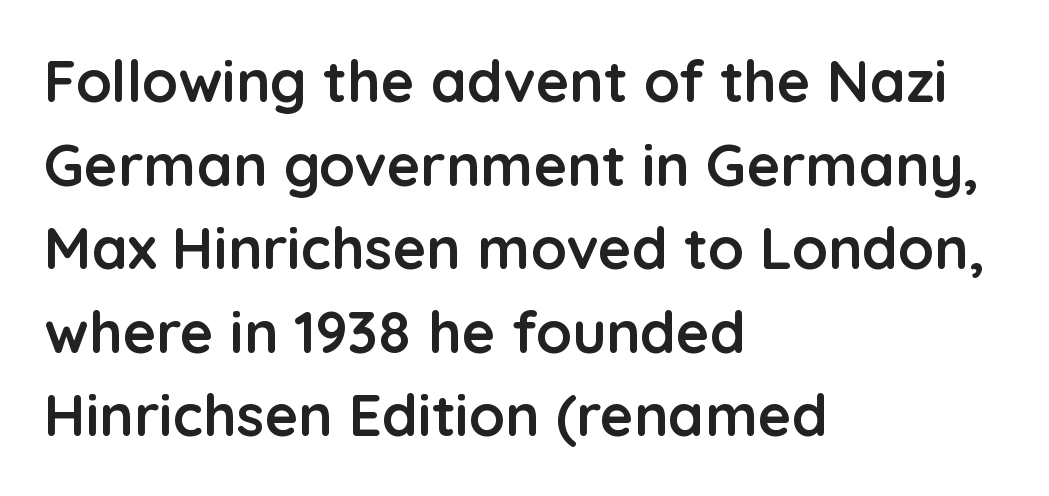
The image shows 58 px semibold sans-serif type, upright; set left-aligned, normal line spacing (1.44x), normal letter spacing, not underlined; low stroke contrast and a medium x-height.
